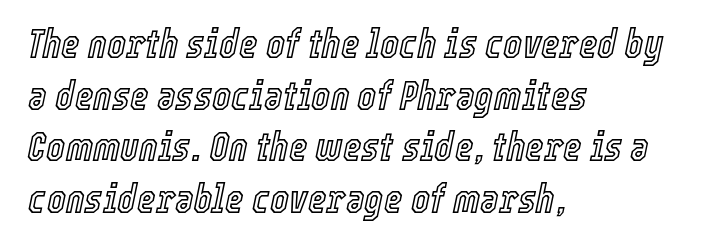
Q: Is the text italic (slanted)? A: Yes, it leans right by about 12 degrees.
Q: Is the text underlined? A: No.
Q: How is the paragraph aligned? A: Left-aligned.
Q: Is the spacing between letters normal or unusually wide? A: Normal.
Q: Is the spacing between lines tight, normal or loose? A: Normal.
Q: Width (condensed, normal, or wide)? A: Condensed.
Q: x-height? A: Medium.
Q: Monospaced? A: No.
